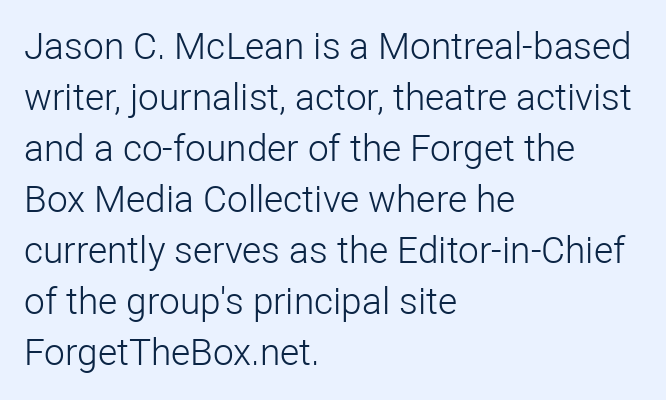
{"serif": "no", "italic": "no", "bold": "no", "weight": "light", "width": "normal", "stroke_contrast": "low", "x_height": "medium", "monospaced": "no", "underline": "no", "align": "left", "line_spacing": "normal", "line_spacing_ratio": 1.38, "letter_spacing": "normal", "letter_spacing_em": 0.0, "glyph_px": 37}
